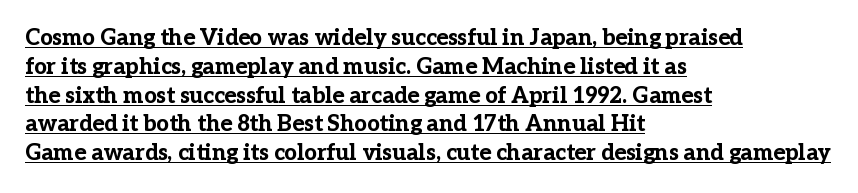
Q: Is the text bold? A: Yes.
Q: Is the text italic (slanted)? A: No, it is upright.
Q: Is the text underlined? A: Yes.
Q: How is the paragraph aligned? A: Left-aligned.
Q: Is the spacing between letters normal or unusually wide? A: Normal.
Q: Is the spacing between lines tight, normal or loose? A: Normal.
